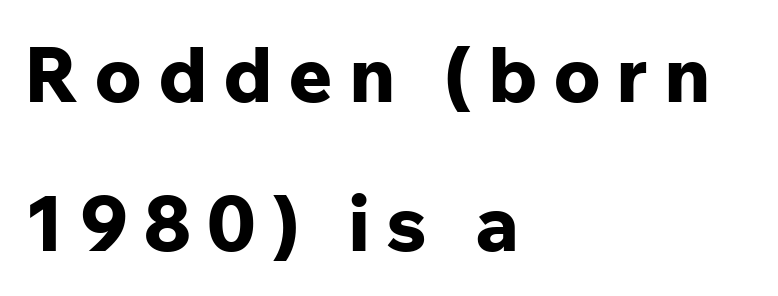
{"serif": "no", "italic": "no", "bold": "yes", "weight": "bold", "width": "normal", "stroke_contrast": "low", "x_height": "medium", "monospaced": "no", "underline": "no", "align": "left", "line_spacing": "loose", "line_spacing_ratio": 1.94, "letter_spacing": "wide", "letter_spacing_em": 0.2, "glyph_px": 77}
